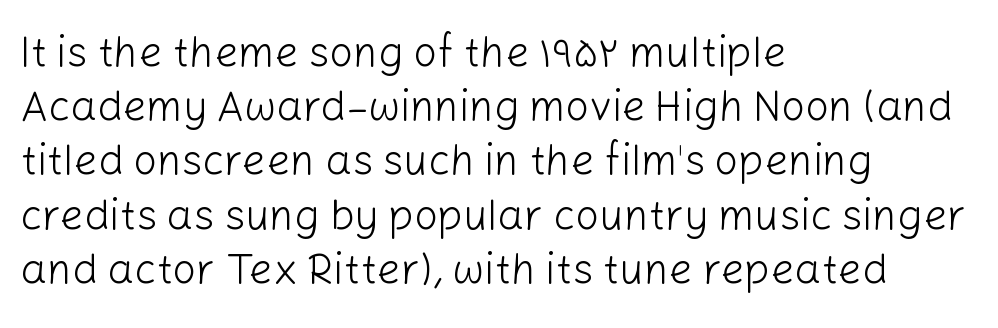
Q: Is the text bold? A: No.
Q: Is the text italic (slanted)? A: No, it is upright.
Q: Is the typeface a serif or a sans-serif typeface? A: Sans-serif.
Q: Is the text underlined? A: No.
Q: How is the paragraph aligned? A: Left-aligned.
Q: Is the spacing between letters normal or unusually wide? A: Normal.
Q: Is the spacing between lines tight, normal or loose? A: Normal.
Q: Width (condensed, normal, or wide)? A: Normal.
Q: Stroke contrast? A: Low.
Q: x-height? A: Medium.
Q: Monospaced? A: No.
